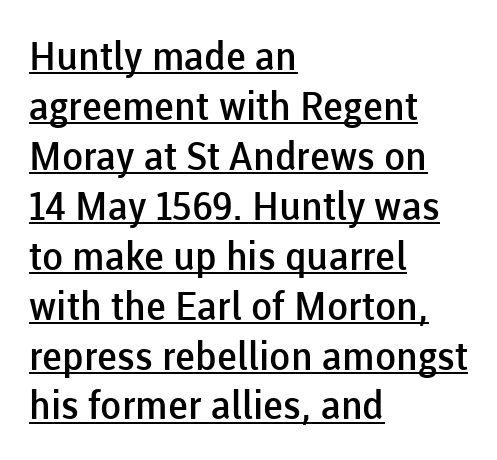
A typesetter would call this proportional, since set widths differ per character. These lines stack with their left ends in a neat column. A fair bit of extra ink — the face is semibold, not bold. Are there feet on the stems? There aren't — it's a sans.
